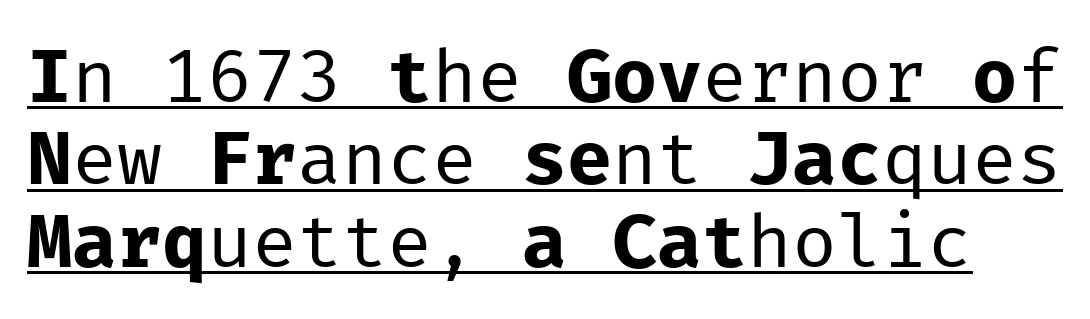
Q: Is the text bold? A: No.
Q: Is the text italic (slanted)? A: No, it is upright.
Q: Is the typeface a serif or a sans-serif typeface? A: Sans-serif.
Q: Is the text underlined? A: Yes.
Q: Is the spacing between letters normal or unusually wide? A: Normal.
Q: Is the spacing between lines tight, normal or loose? A: Tight.
Q: Width (condensed, normal, or wide)? A: Normal.
Q: Stroke contrast? A: Low.
Q: x-height? A: Medium.
Q: Monospaced? A: Yes.
